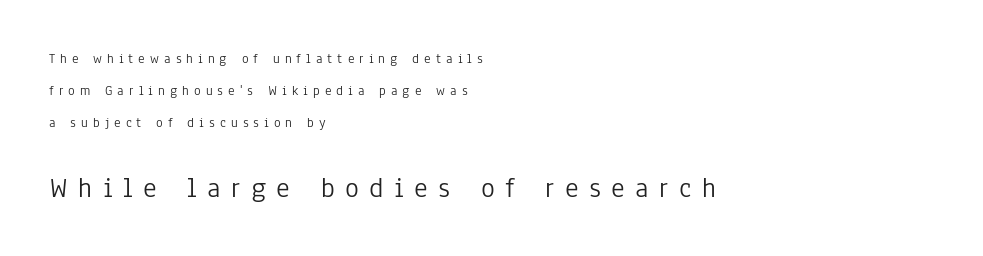
Q: Is the text bold? A: No.
Q: Is the text italic (slanted)? A: No, it is upright.
Q: Is the typeface a serif or a sans-serif typeface? A: Sans-serif.
Q: Is the text underlined? A: No.
Q: How is the paragraph aligned? A: Left-aligned.
Q: Is the spacing between letters normal or unusually wide? A: Unusually wide.
Q: Is the spacing between lines tight, normal or loose? A: Loose.
Q: Which block of text is set in a larger size, the first (top) or the second (bottom)? A: The second (bottom) one.
Q: Width (condensed, normal, or wide)? A: Condensed.
Q: Stroke contrast? A: Low.
Q: x-height? A: Medium.
Q: Monospaced? A: No.
